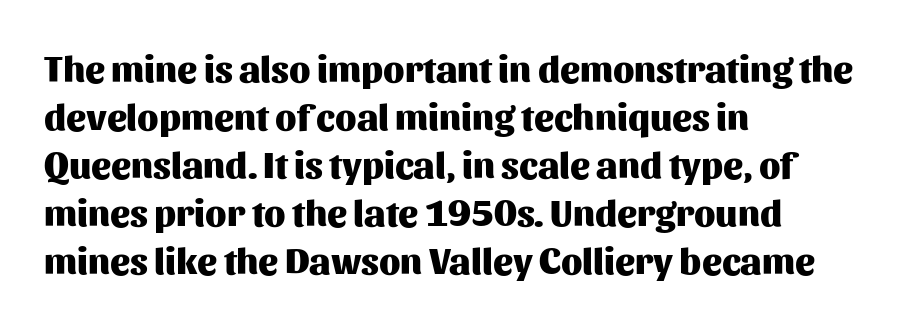
Q: Is the text bold? A: Yes.
Q: Is the text italic (slanted)? A: No, it is upright.
Q: Is the typeface a serif or a sans-serif typeface? A: Sans-serif.
Q: Is the text underlined? A: No.
Q: How is the paragraph aligned? A: Left-aligned.
Q: Is the spacing between letters normal or unusually wide? A: Normal.
Q: Is the spacing between lines tight, normal or loose? A: Normal.
Q: Width (condensed, normal, or wide)? A: Normal.
Q: Stroke contrast? A: Medium.
Q: x-height? A: Medium.
Q: Monospaced? A: No.
